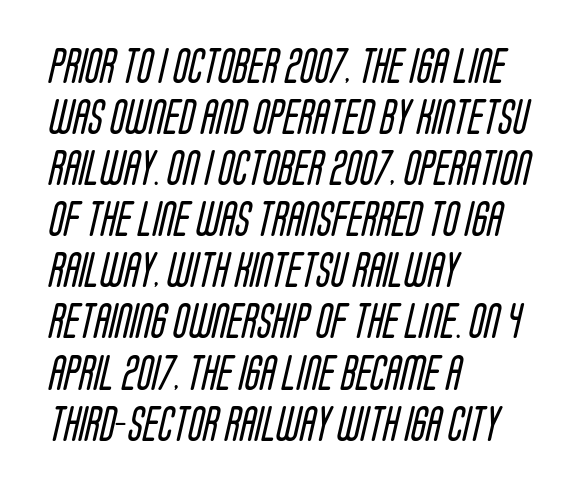
The image shows 35 px regular-weight, condensed sans-serif type; set left-aligned, normal line spacing (1.46x), normal letter spacing, not underlined; low stroke contrast and a large x-height.
